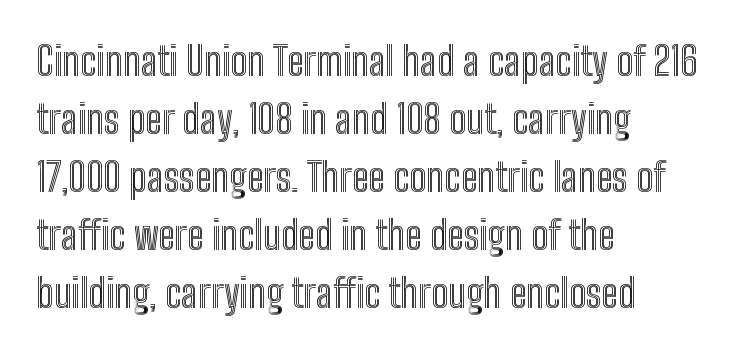
The rows are spaced the way most documents space them. You could call the tracking neutral — neither tight nor loose. The lettering holds an erect, upright posture throughout. Nobody drew a line under any word here. Line starts are locked; line ends wander. Varying glyph widths throughout — classic text-font behaviour.
